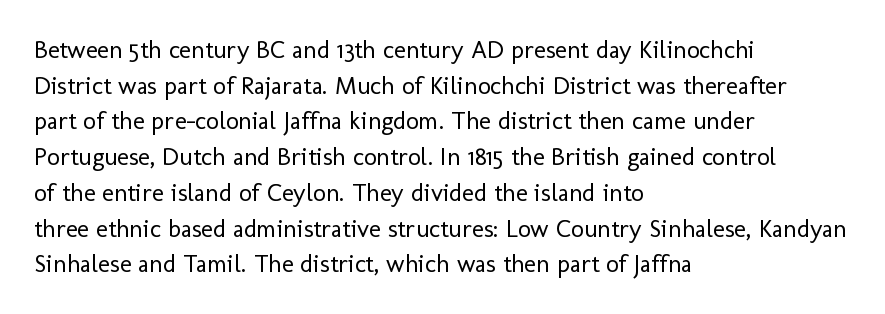
No word sits above an underline. These lines stack with their left ends in a neat column. The line-height multiplier appears to be the usual default. Ordinary non-slanted type is in use. Students, note that the glyphs here touch the page at normal intervals.
